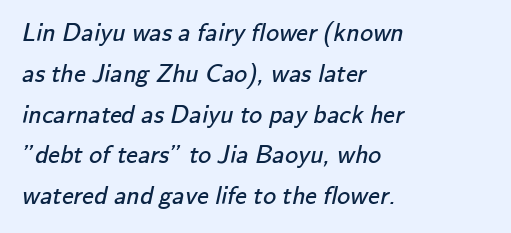
The passage shown stacks its lines at a standard gap. The characters are drawn with everyday or finer stroke widths. Line starts are locked; line ends wander. A typesetter would call this zero additional tracking. The zone under the glyphs is completely vacant.
